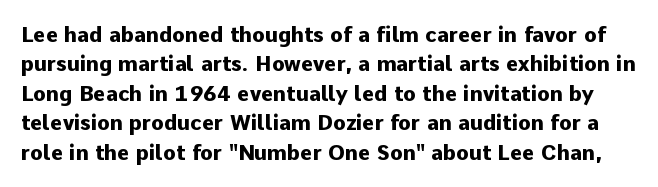
Q: Is the text bold? A: Yes.
Q: Is the text italic (slanted)? A: No, it is upright.
Q: Is the text underlined? A: No.
Q: Is the spacing between letters normal or unusually wide? A: Normal.
Q: Is the spacing between lines tight, normal or loose? A: Normal.
